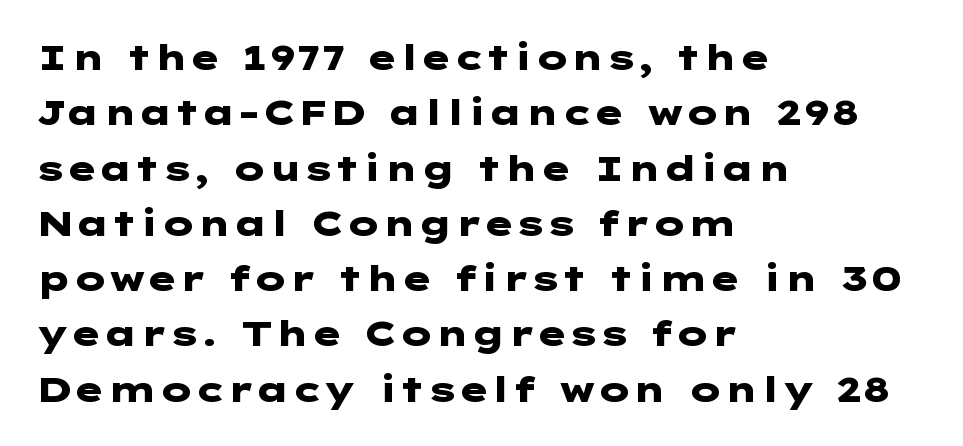
Q: Is the text bold? A: Yes.
Q: Is the text italic (slanted)? A: No, it is upright.
Q: Is the typeface a serif or a sans-serif typeface? A: Sans-serif.
Q: Is the text underlined? A: No.
Q: How is the paragraph aligned? A: Left-aligned.
Q: Is the spacing between letters normal or unusually wide? A: Normal.
Q: Is the spacing between lines tight, normal or loose? A: Normal.
Q: Width (condensed, normal, or wide)? A: Wide.
Q: Stroke contrast? A: Low.
Q: x-height? A: Medium.
